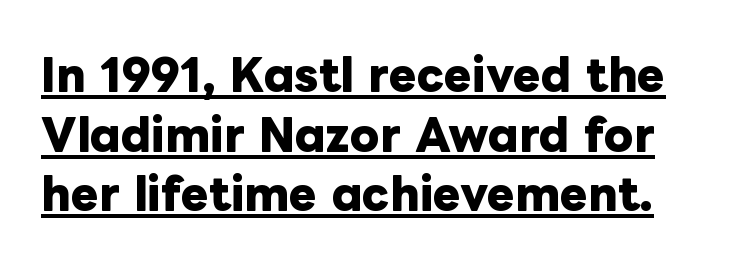
{"italic": "no", "bold": "yes", "weight": "heavy", "width": "normal", "stroke_contrast": "low", "x_height": "medium", "monospaced": "no", "underline": "yes", "line_spacing": "normal", "line_spacing_ratio": 1.42, "letter_spacing": "normal", "letter_spacing_em": 0.0, "glyph_px": 42}
